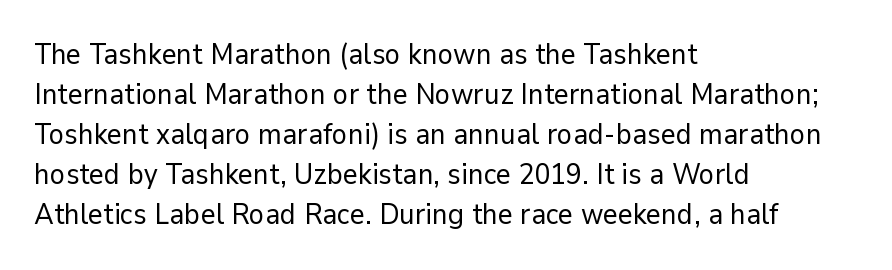
Q: Is the text bold? A: No.
Q: Is the text italic (slanted)? A: No, it is upright.
Q: Is the typeface a serif or a sans-serif typeface? A: Sans-serif.
Q: Is the text underlined? A: No.
Q: How is the paragraph aligned? A: Left-aligned.
Q: Is the spacing between letters normal or unusually wide? A: Normal.
Q: Is the spacing between lines tight, normal or loose? A: Normal.
Q: Width (condensed, normal, or wide)? A: Normal.
Q: Stroke contrast? A: Low.
Q: x-height? A: Medium.
Q: Monospaced? A: No.
